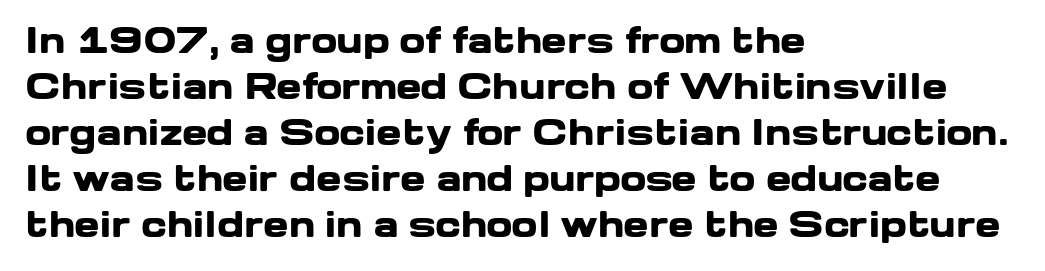
The image shows 34 px heavy, wide sans-serif type, upright; set left-aligned, normal line spacing (1.35x), normal letter spacing, not underlined; low stroke contrast and a medium x-height.
